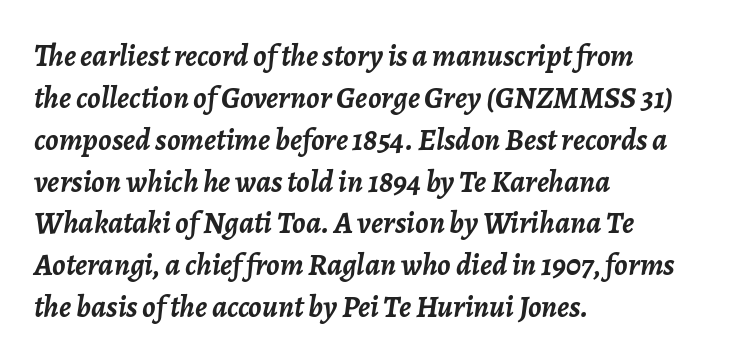
These lines are set flush left with a ragged right edge. The type is set solid horizontally, with unmodified tracking. Heavy-handed strokes throughout: this text is bold. The letters advance in unequal steps, a hallmark of proportional type. The specimen reads as italic at a glance. Notice how descenders clear the ascenders below comfortably — that's standard leading.
